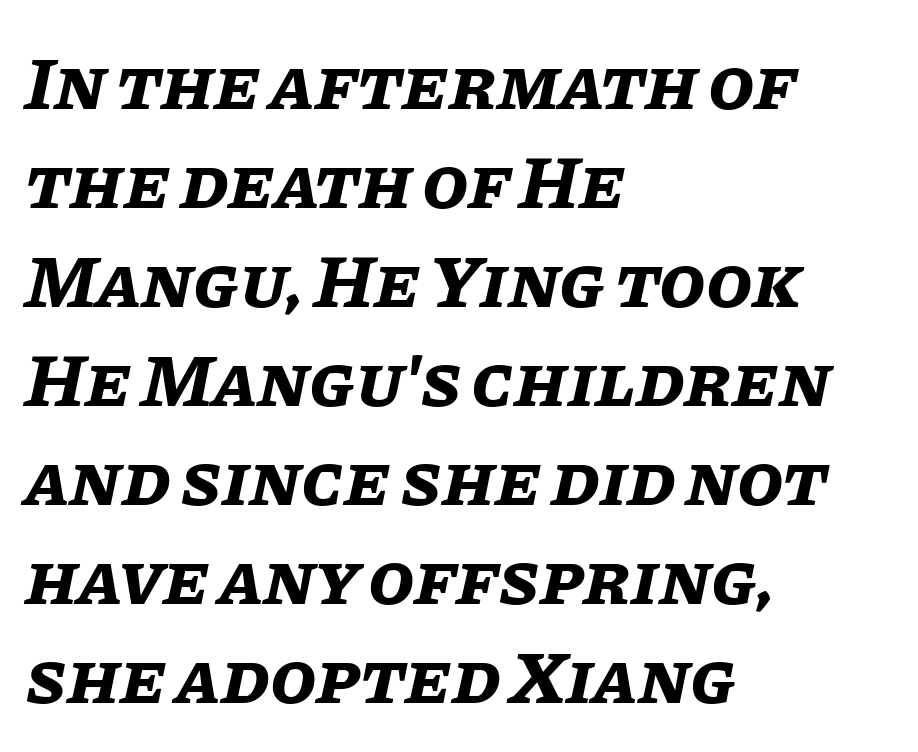
{"italic": "yes", "lean": "right", "slant_degrees": 11, "bold": "yes", "weight": "bold", "width": "normal", "stroke_contrast": "low", "x_height": "large", "monospaced": "no", "underline": "no", "align": "left", "line_spacing": "normal", "line_spacing_ratio": 1.32, "letter_spacing": "normal", "letter_spacing_em": 0.0, "glyph_px": 75}
